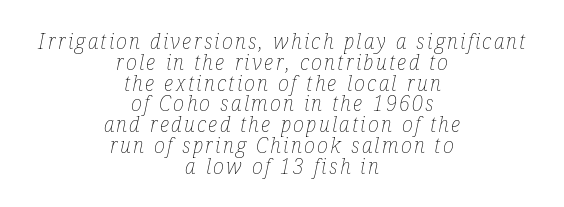
These lines are centered, leaving both edges ragged. Weight: regular or lighter. Very little white space separates one row of letters from the next. The face used here has a pronounced slope to its letters.
